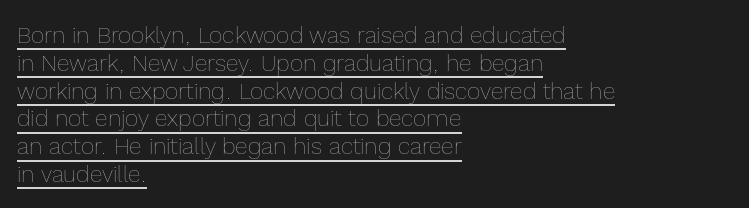
{"italic": "no", "bold": "no", "underline": "yes", "align": "left", "line_spacing_ratio": 1.21, "letter_spacing": "normal", "letter_spacing_em": 0.0, "glyph_px": 23}
